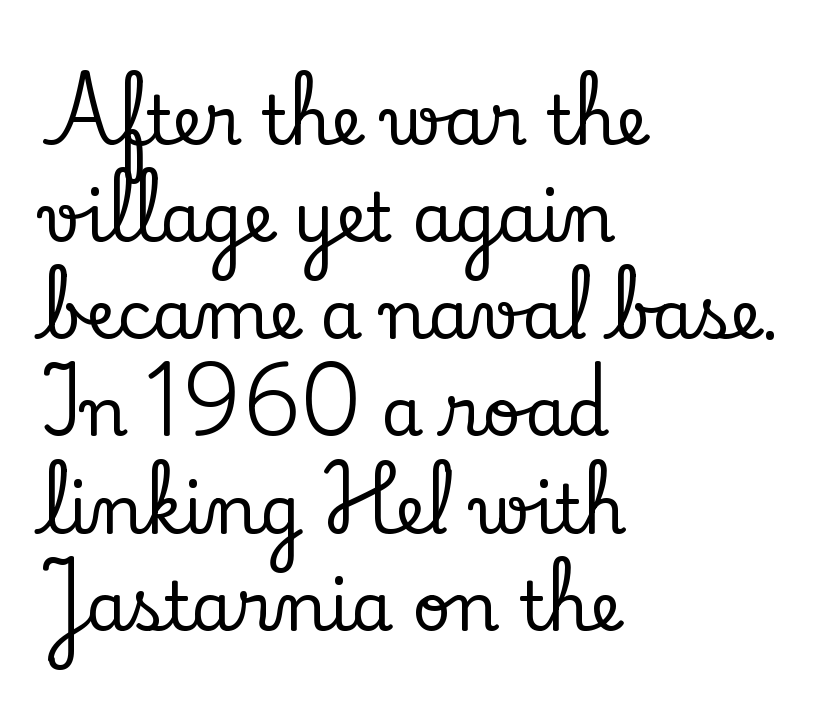
The image shows 67 px serif type, upright; set left-aligned, normal line spacing (1.45x), normal letter spacing, not underlined; low stroke contrast and a small x-height.
